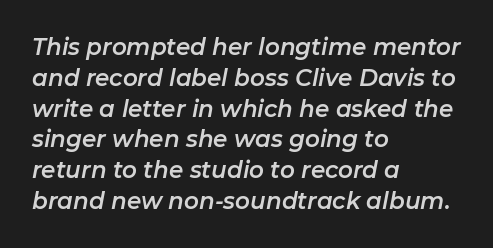
Q: Is the text italic (slanted)? A: Yes, it leans right by about 11 degrees.
Q: Is the text underlined? A: No.
Q: How is the paragraph aligned? A: Left-aligned.
Q: Is the spacing between letters normal or unusually wide? A: Normal.
Q: Is the spacing between lines tight, normal or loose? A: Normal.
